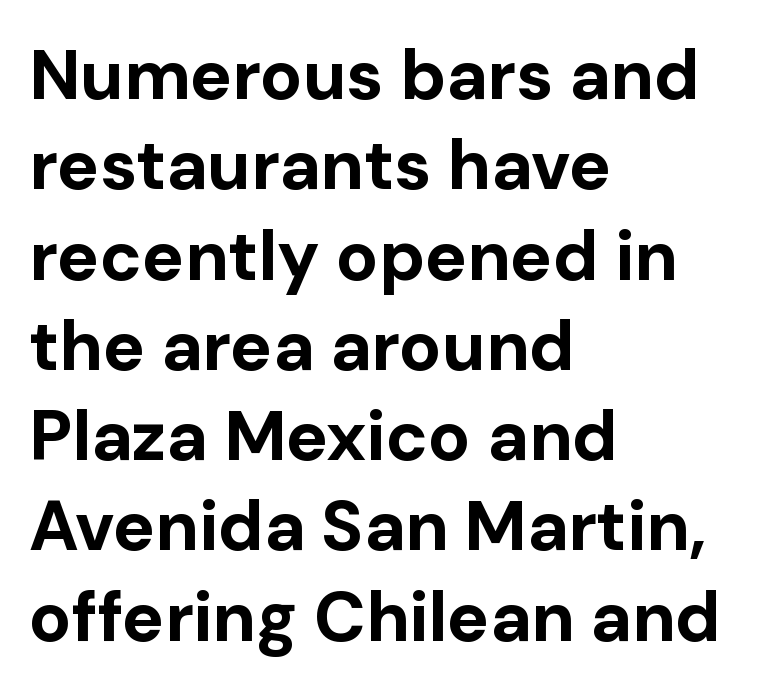
The vertical gap from one line to the next is medium. Short and long lines alike share a common starting point at left. Is this a sans? Yes — the strokes have no serifs. Upright lettering throughout. Descender tails drop into unmarked territory.
